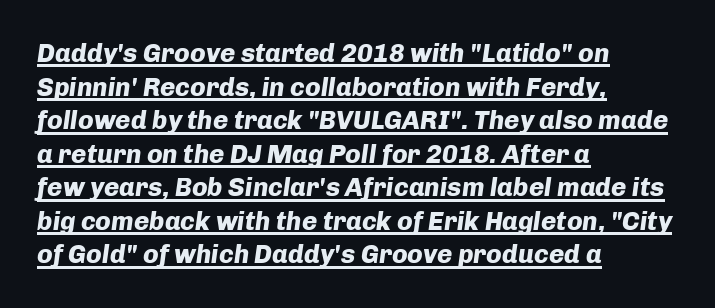
Q: Is the text bold? A: Yes.
Q: Is the text italic (slanted)? A: Yes, it leans right by about 8 degrees.
Q: Is the text underlined? A: Yes.
Q: How is the paragraph aligned? A: Left-aligned.
Q: Is the spacing between letters normal or unusually wide? A: Normal.
Q: Is the spacing between lines tight, normal or loose? A: Normal.
